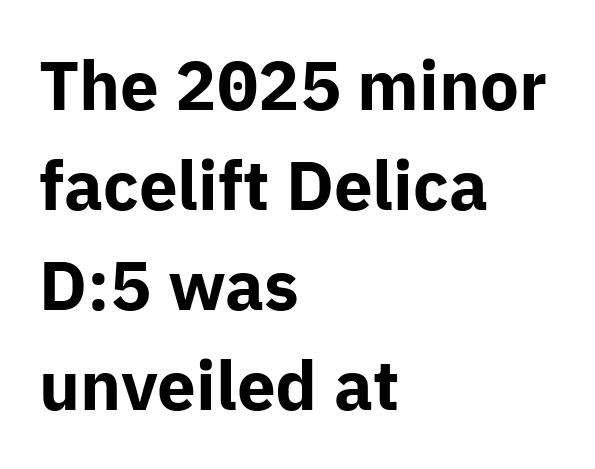
The image shows 69 px bold sans-serif type, upright; set left-aligned, normal line spacing (1.45x), normal letter spacing, not underlined; low stroke contrast and a medium x-height.
